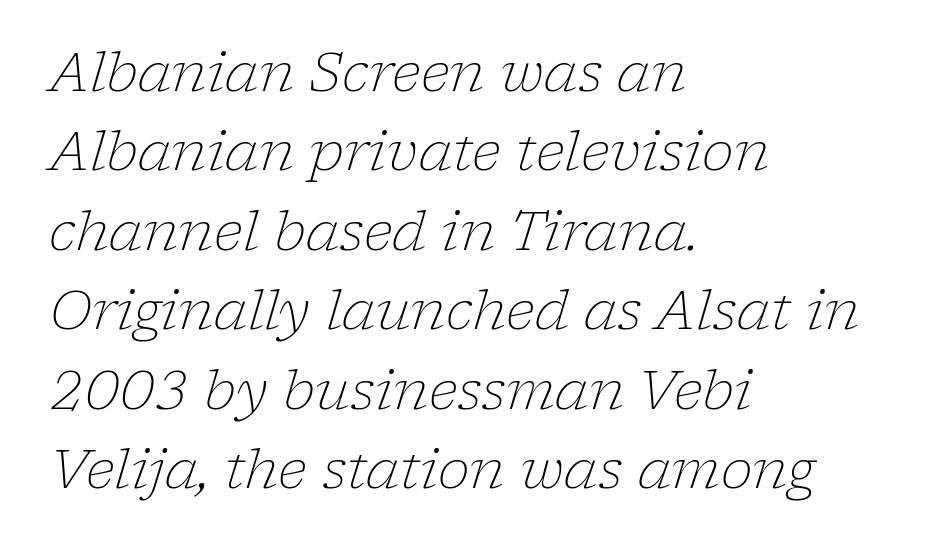
{"serif": "yes", "italic": "yes", "lean": "right", "slant_degrees": 17, "bold": "no", "weight": "light", "width": "normal", "stroke_contrast": "low", "x_height": "medium", "monospaced": "no", "underline": "no", "align": "left", "line_spacing": "normal", "line_spacing_ratio": 1.47, "letter_spacing": "normal", "letter_spacing_em": 0.0, "glyph_px": 54}
